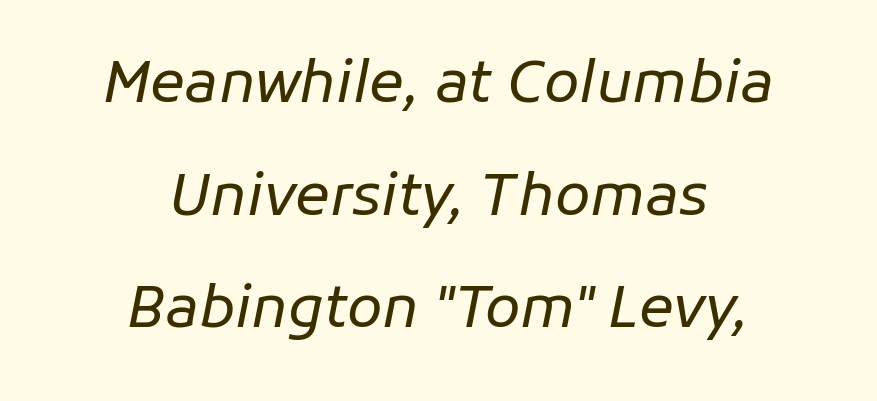
Vertical stems look standard width or narrower in stroke. The strip under each line holds only bare page. Airy leading. What stands out about the letter spacing? Nothing — it is the standard amount. The paragraph shown floats in the horizontal middle. Character widths vary here, with narrow letters taking less room than wide ones.
